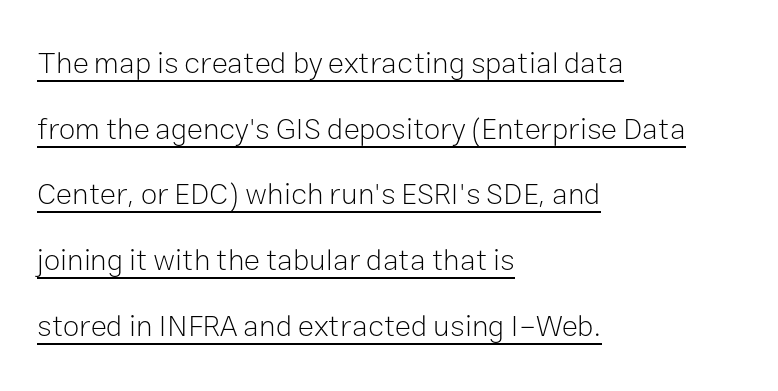
Q: Is the text bold? A: No.
Q: Is the text italic (slanted)? A: No, it is upright.
Q: Is the typeface a serif or a sans-serif typeface? A: Sans-serif.
Q: Is the text underlined? A: Yes.
Q: How is the paragraph aligned? A: Left-aligned.
Q: Is the spacing between letters normal or unusually wide? A: Normal.
Q: Is the spacing between lines tight, normal or loose? A: Loose.
Q: Width (condensed, normal, or wide)? A: Normal.
Q: Stroke contrast? A: Low.
Q: x-height? A: Medium.
Q: Monospaced? A: No.
